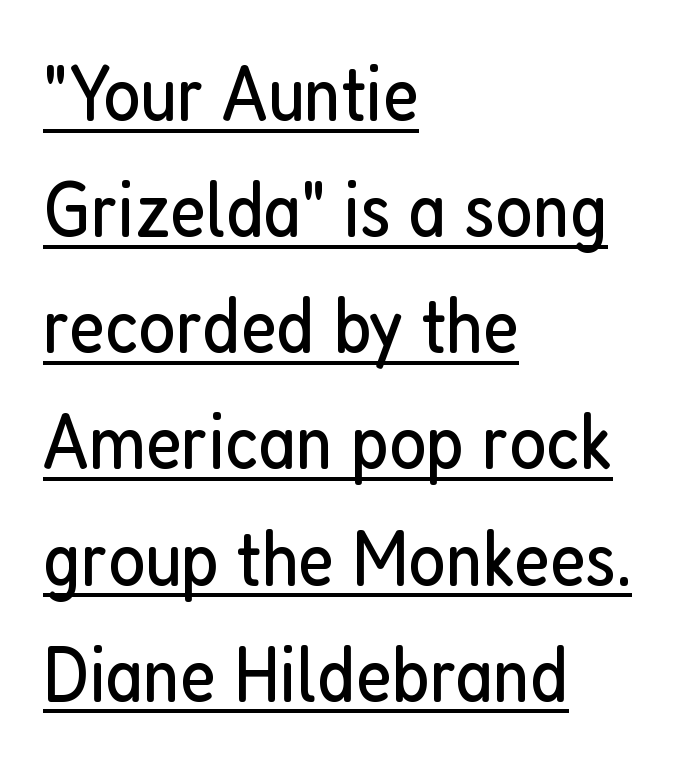
The image shows 79 px regular-weight, condensed sans-serif type, upright; set left-aligned, normal line spacing (1.47x), normal letter spacing, underlined; low stroke contrast and a medium x-height.
